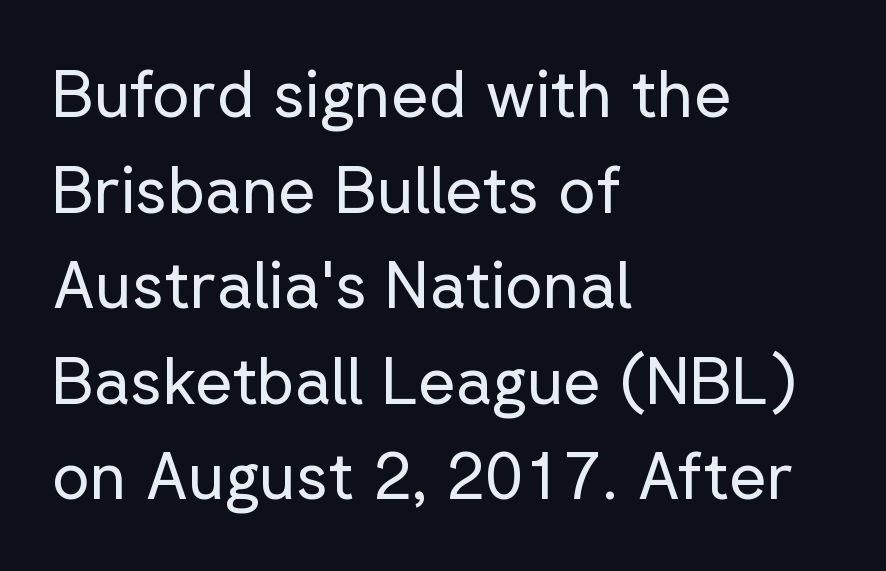
Unlike a traditional serif, this face leaves its strokes unadorned. Compared with typical body copy, the letter spacing here is the same. Honestly, there is no underline to notice here at all. The space between consecutive lines is moderate. Vertical stems look standard width or narrower in stroke.
